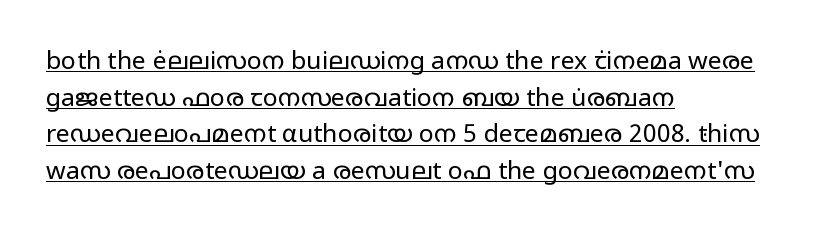
This rendering uses left alignment, leaving the right contour irregular. Quick note: interline space is typical. Default kerning and tracking; the words read as compact shapes. Notice how a bar underscores the lettering throughout. Posture: upright roman.
